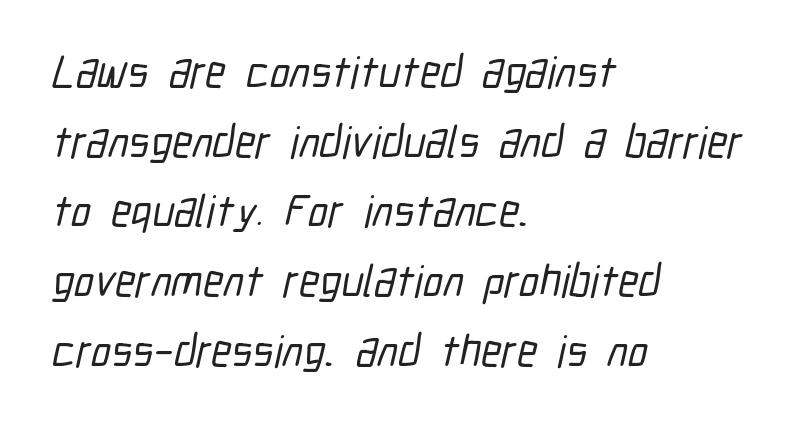
Interline gaps are of average width in this sample. The words here are not underlined. Character widths vary here, with narrow letters taking less room than wide ones. The type family on display is of the sans-serif kind. The face used here is rendered with its standard letterfit.
